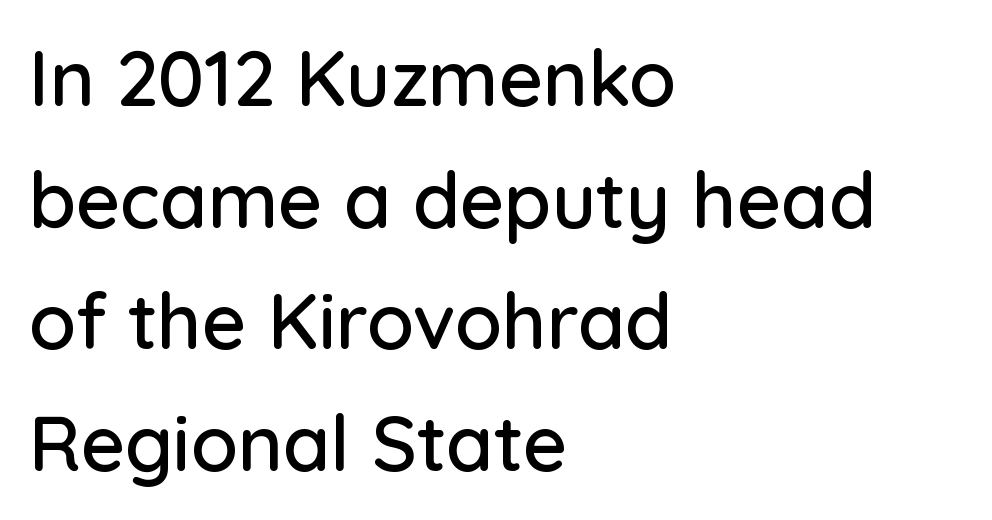
Q: Is the text italic (slanted)? A: No, it is upright.
Q: Is the typeface a serif or a sans-serif typeface? A: Sans-serif.
Q: Is the text underlined? A: No.
Q: How is the paragraph aligned? A: Left-aligned.
Q: Is the spacing between letters normal or unusually wide? A: Normal.
Q: Is the spacing between lines tight, normal or loose? A: Normal.
Q: Width (condensed, normal, or wide)? A: Normal.
Q: Stroke contrast? A: Low.
Q: x-height? A: Medium.
Q: Monospaced? A: No.
